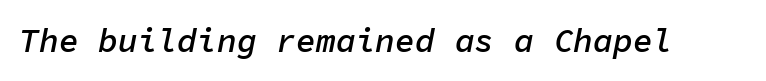
Caption: standard tracking, unaltered. A typesetter would mark this as italic. This is moderately heavy type, rendered in semibold. Words float on clear page, feet unadorned. The letters march in equal steps, a hallmark of fixed-pitch type.
